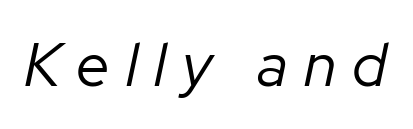
Just letters on the line, the space beneath them empty. Stroke thickness stays within the range of a standard reading face or lighter. The letters are slanted; this is an italic face. This sample has the flowing, uneven cadence of proportional lettering.
